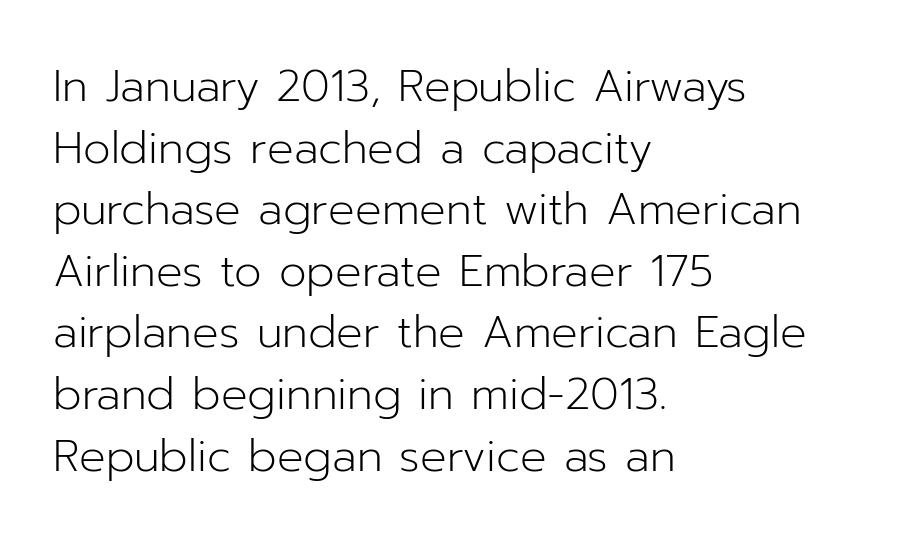
The letters sit at their default tracking, neither squeezed nor spread. The glyphs in this specimen are sans serif. Italic: no, the glyphs are upright roman. You could not count columns in this text — the font is proportionally spaced.
